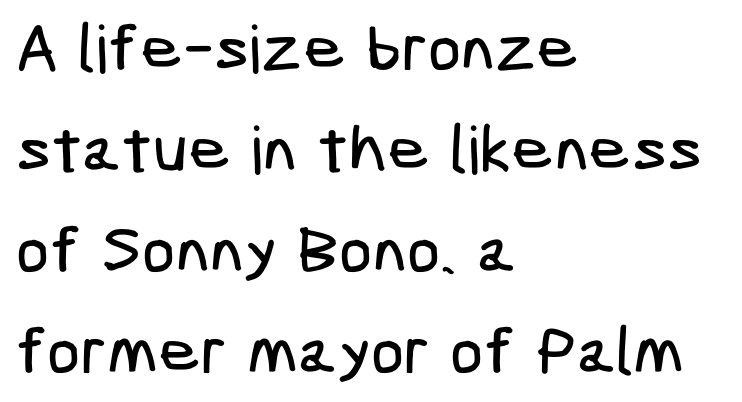
Q: Is the typeface a serif or a sans-serif typeface? A: Sans-serif.
Q: Is the text underlined? A: No.
Q: How is the paragraph aligned? A: Left-aligned.
Q: Is the spacing between letters normal or unusually wide? A: Normal.
Q: Is the spacing between lines tight, normal or loose? A: Normal.
Q: Width (condensed, normal, or wide)? A: Condensed.
Q: Stroke contrast? A: Low.
Q: x-height? A: Medium.
